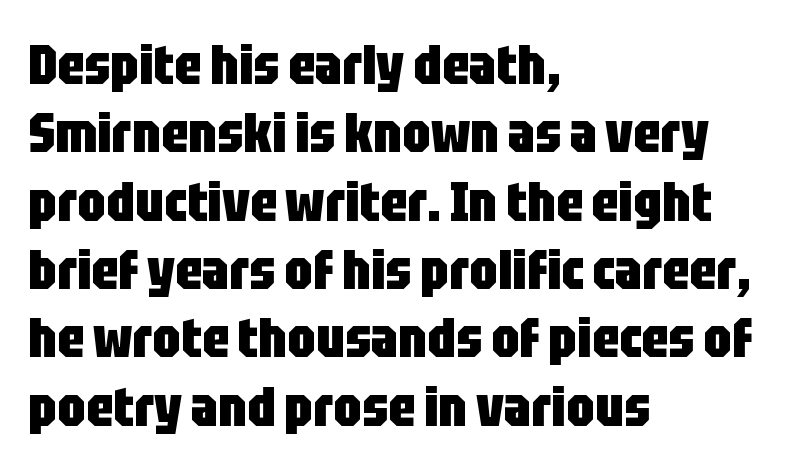
{"serif": "no", "italic": "no", "bold": "yes", "weight": "heavy", "width": "condensed", "stroke_contrast": "low", "x_height": "large", "monospaced": "no", "underline": "no", "align": "left", "line_spacing_ratio": 1.22, "letter_spacing": "normal", "letter_spacing_em": 0.0, "glyph_px": 56}
